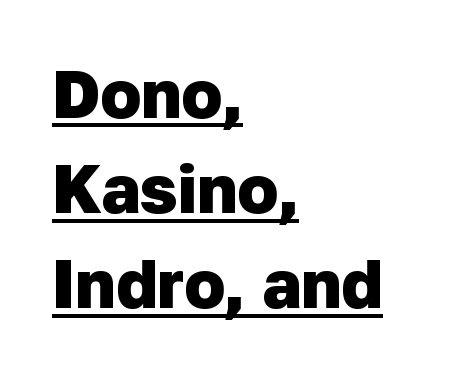
{"serif": "no", "bold": "yes", "weight": "heavy", "width": "normal", "stroke_contrast": "low", "x_height": "medium", "monospaced": "no", "underline": "yes", "align": "left", "line_spacing": "normal", "line_spacing_ratio": 1.42, "letter_spacing": "normal", "letter_spacing_em": 0.0, "glyph_px": 67}
